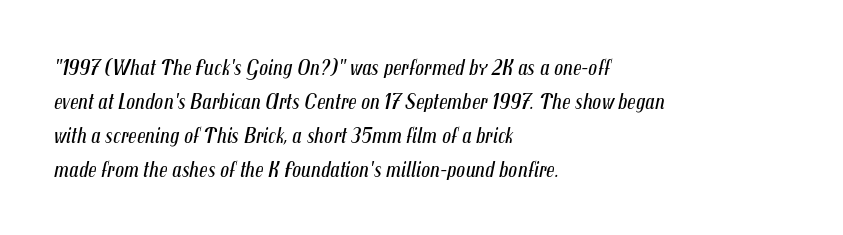
Q: Is the text bold? A: No.
Q: Is the text italic (slanted)? A: Yes, it leans right by about 12 degrees.
Q: Is the text underlined? A: No.
Q: How is the paragraph aligned? A: Left-aligned.
Q: Is the spacing between letters normal or unusually wide? A: Normal.
Q: Is the spacing between lines tight, normal or loose? A: Normal.
